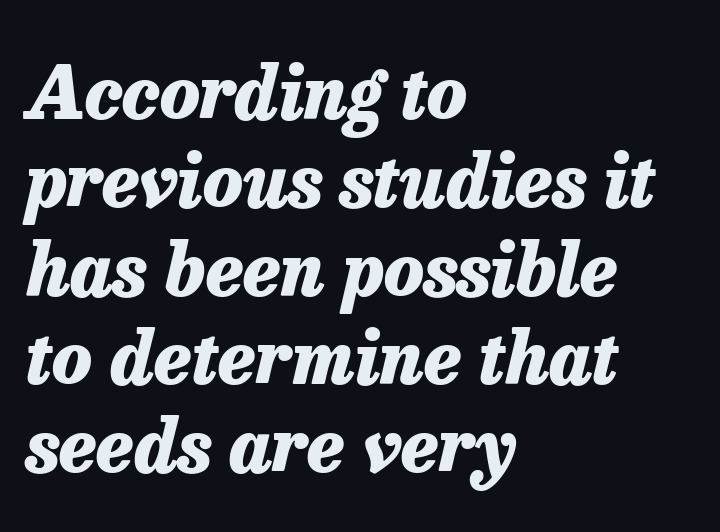
The image shows 73 px heavy type, italic (leaning right); set left-aligned, line spacing 1.21x, normal letter spacing, not underlined; low stroke contrast and a medium x-height.
